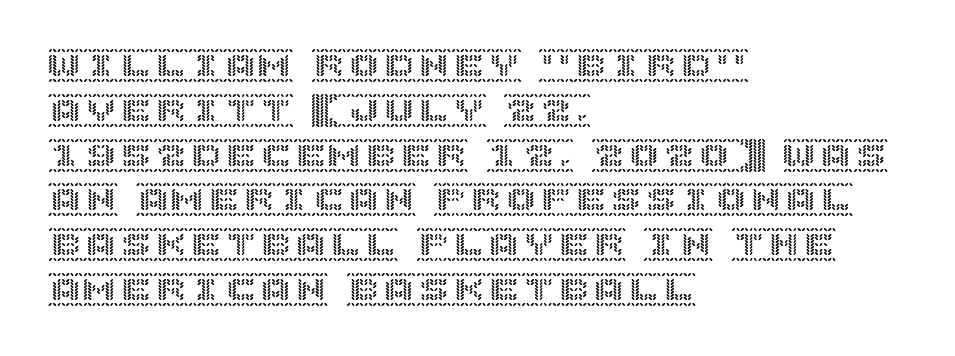
The image shows 35 px text type, upright; set left-aligned, normal line spacing (1.28x), normal letter spacing, not underlined; a large x-height.
